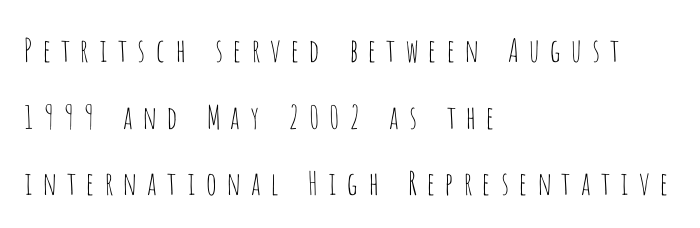
The block of text is sparse from top to bottom, with ample space between rows. The face used here is proportionally spaced, like ordinary book or web type. Unlike italic type, these characters show no tilt at all. A classic flush-left, rag-right setting is used for this passage.
